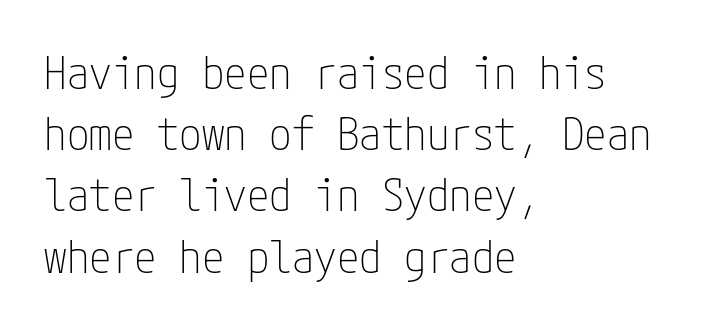
Q: Is the text bold? A: No.
Q: Is the text italic (slanted)? A: No, it is upright.
Q: Is the typeface a serif or a sans-serif typeface? A: Sans-serif.
Q: Is the text underlined? A: No.
Q: How is the paragraph aligned? A: Left-aligned.
Q: Is the spacing between letters normal or unusually wide? A: Normal.
Q: Is the spacing between lines tight, normal or loose? A: Normal.
Q: Width (condensed, normal, or wide)? A: Condensed.
Q: Stroke contrast? A: Low.
Q: x-height? A: Medium.
